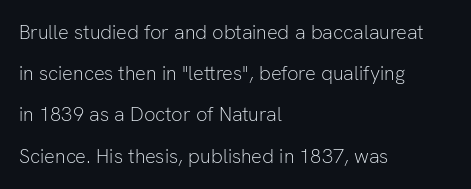
{"italic": "no", "bold": "no", "underline": "no", "align": "left", "line_spacing": "loose", "line_spacing_ratio": 2.06, "letter_spacing": "normal", "letter_spacing_em": 0.0, "glyph_px": 20}
